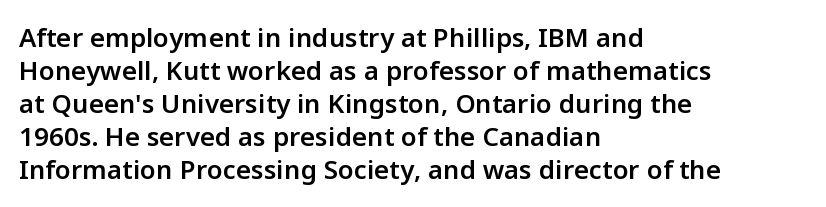
The space beneath each line is pristine and unruled. Notice how the stems are strictly vertical — no italics here. Weight: semibold (demi). Is the letter spacing exaggerated? No — it looks like the ordinary default. The line-height multiplier appears to be the usual default. Short and long lines alike share a common starting point at left.
